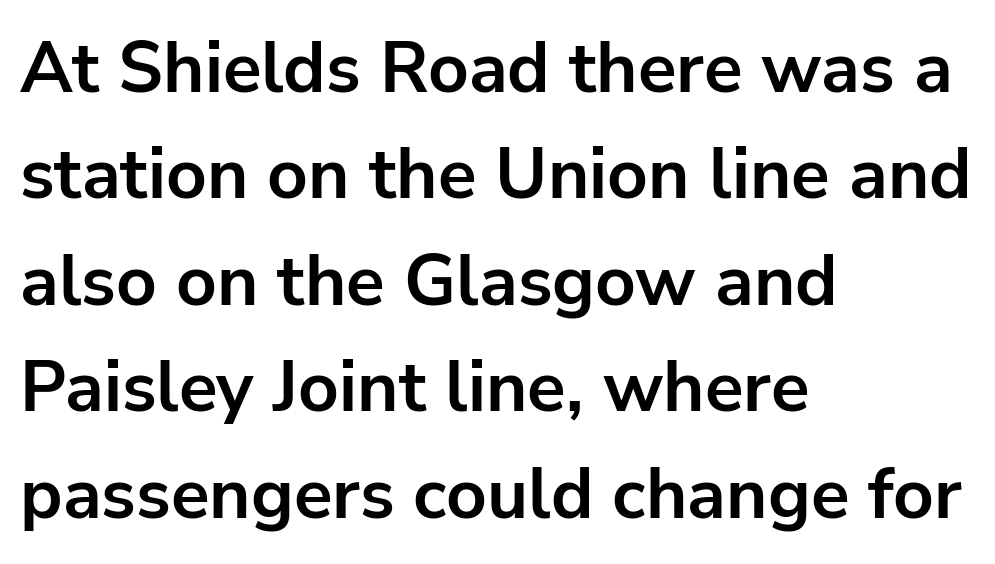
The image shows 71 px bold sans-serif type, upright; set left-aligned, normal line spacing (1.5x), normal letter spacing, not underlined; low stroke contrast and a medium x-height.
